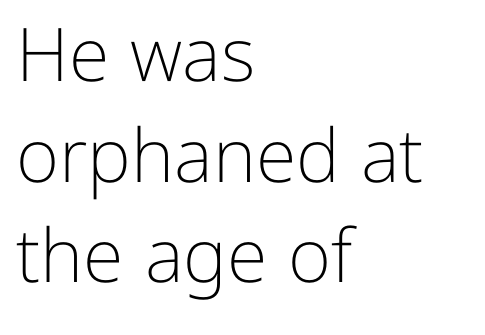
Q: Is the text bold? A: No.
Q: Is the text italic (slanted)? A: No, it is upright.
Q: Is the typeface a serif or a sans-serif typeface? A: Sans-serif.
Q: Is the text underlined? A: No.
Q: How is the paragraph aligned? A: Left-aligned.
Q: Is the spacing between letters normal or unusually wide? A: Normal.
Q: Is the spacing between lines tight, normal or loose? A: Normal.
Q: Width (condensed, normal, or wide)? A: Normal.
Q: Stroke contrast? A: Low.
Q: x-height? A: Medium.
Q: Monospaced? A: No.
